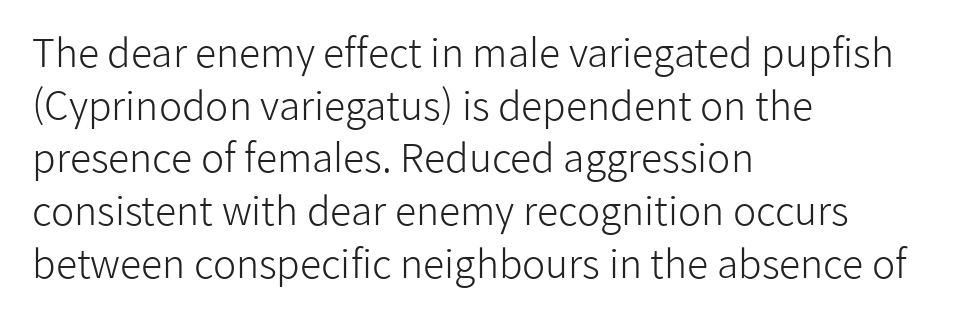
Descenders are the only things crossing below the line. Caption: standard tracking, unaltered. Examine the stroke ends and you'll find no serifs. Honestly, the row spacing looks completely unremarkable.
